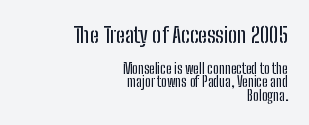
The image shows 22 px text type, upright; set right-aligned, tight line spacing (0.96x), normal letter spacing, not underlined; the first (top) block is 1.57x larger.
